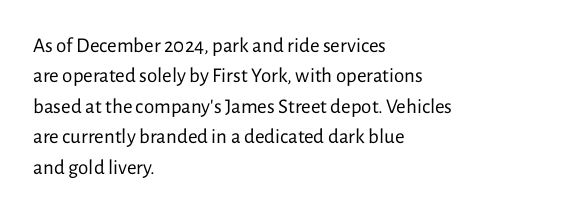
Letter spacing: default. Ink coverage per letter is moderate at most. The rag falls on the right side of this text block. Descenders are the only things crossing below the line. This block has exactly the height ordinary leading produces. This is the regular roman posture of the typeface.
